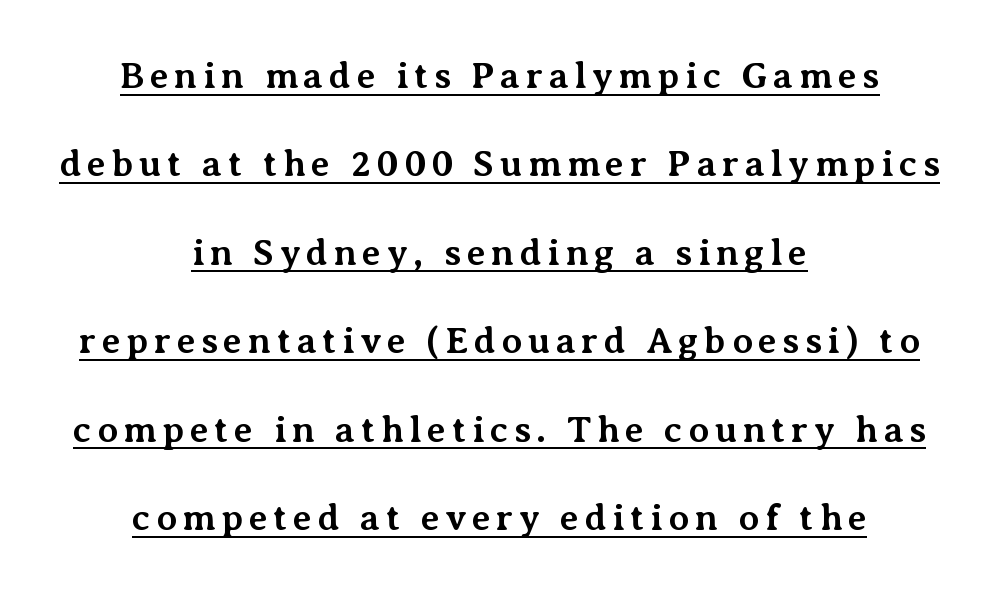
{"serif": "yes", "italic": "no", "bold": "yes", "weight": "bold", "width": "normal", "stroke_contrast": "medium", "x_height": "medium", "monospaced": "no", "underline": "yes", "align": "center", "line_spacing": "loose", "line_spacing_ratio": 2.39, "glyph_px": 37}
